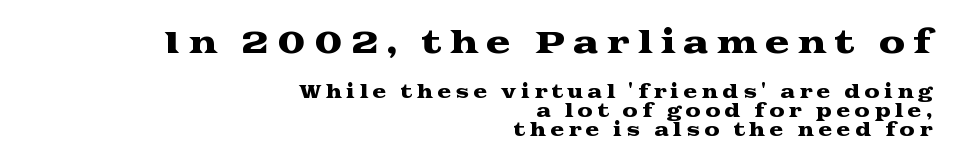
{"serif": "yes", "italic": "no", "width": "wide", "stroke_contrast": "medium", "x_height": "medium", "monospaced": "no", "underline": "no", "align": "right", "line_spacing": "tight", "line_spacing_ratio": 1.13, "letter_spacing": "wide", "letter_spacing_em": 0.25, "larger_block": "first", "size_ratio": 1.76, "glyph_px": 30}
